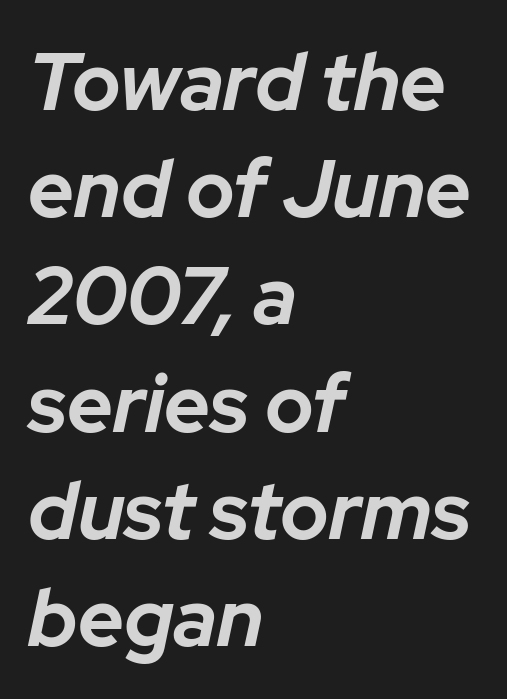
{"italic": "yes", "lean": "right", "slant_degrees": 12, "bold": "yes", "weight": "bold", "width": "normal", "stroke_contrast": "low", "x_height": "medium", "monospaced": "no", "underline": "no", "align": "left", "line_spacing": "normal", "line_spacing_ratio": 1.34, "letter_spacing": "normal", "letter_spacing_em": 0.0, "glyph_px": 80}
